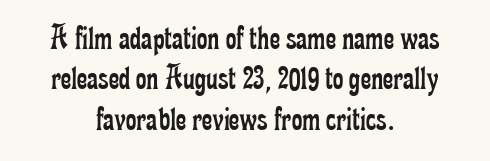
The typesetter chose a symmetrical, centered arrangement here. Do the characters align in a grid? No, the font is proportional. Serif or sans? Serif — the stroke terminals have little feet. Stems here are at most as thick as an everyday book face. Nope, not italic — everything's standing straight.
